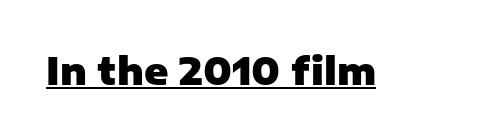
Every stem runs plumb, perpendicular to the baseline. How are the letters spaced? Ordinarily, with no added tracking. I'd call this a sans setting — the letters go barefoot. The face used here appears with an underline applied. Spacing verdict: proportional, widths tailored to each character. These lines carry a lot of weight — the face is fully bold.
